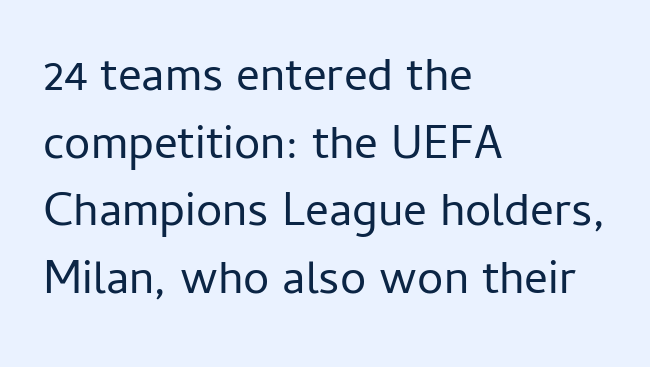
The image shows 47 px regular-weight sans-serif type, upright; set left-aligned, normal line spacing (1.44x), normal letter spacing, not underlined; low stroke contrast and a medium x-height.
